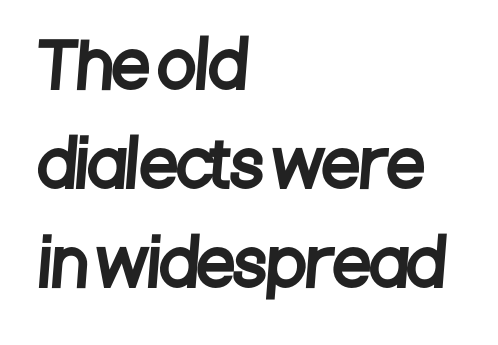
{"serif": "no", "width": "condensed", "stroke_contrast": "low", "x_height": "large", "monospaced": "no", "underline": "no", "align": "left", "line_spacing": "normal", "line_spacing_ratio": 1.6, "letter_spacing": "normal", "letter_spacing_em": 0.0, "glyph_px": 62}
